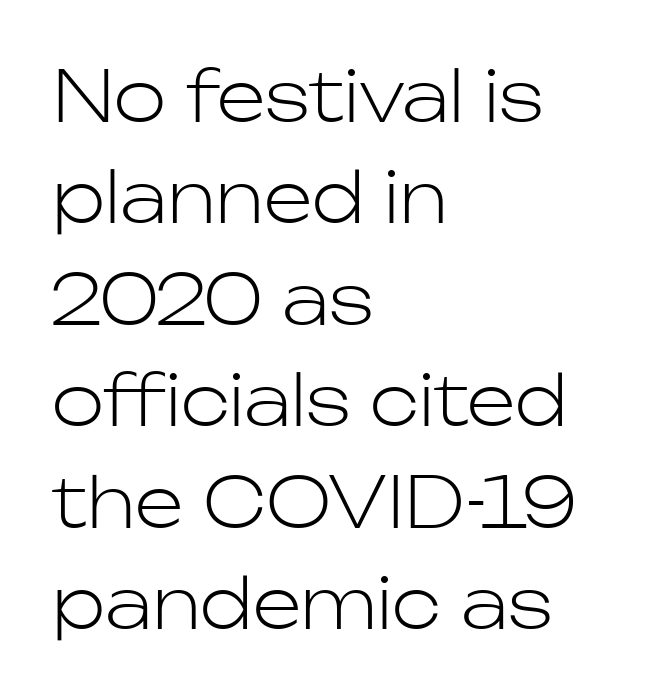
The image shows 70 px light sans-serif type, upright; set left-aligned, normal line spacing (1.45x), normal letter spacing, not underlined; low stroke contrast and a medium x-height.
